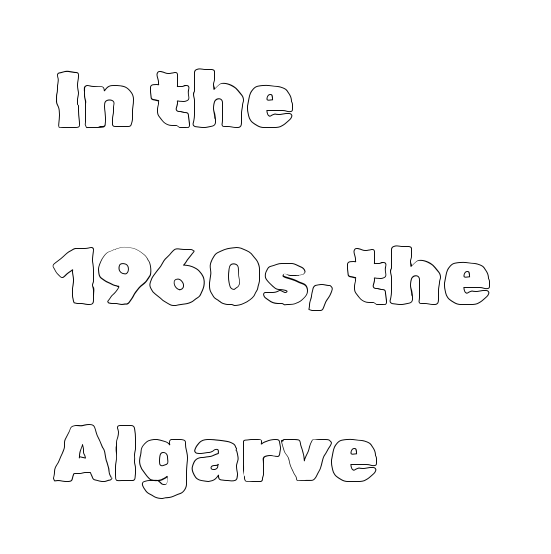
The image shows 79 px text type, upright; set left-aligned, loose line spacing (2.24x), normal letter spacing, not underlined; a medium x-height.
